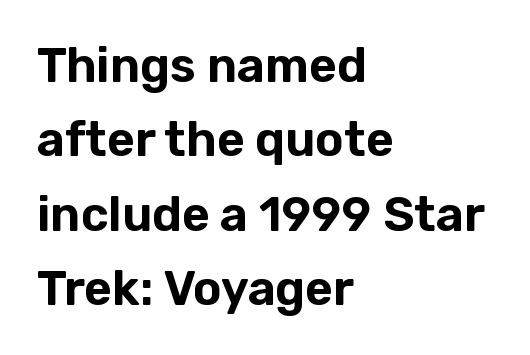
{"serif": "no", "italic": "no", "width": "normal", "stroke_contrast": "low", "x_height": "medium", "monospaced": "no", "underline": "no", "align": "left", "line_spacing": "normal", "line_spacing_ratio": 1.55, "letter_spacing": "normal", "letter_spacing_em": 0.0, "glyph_px": 48}
